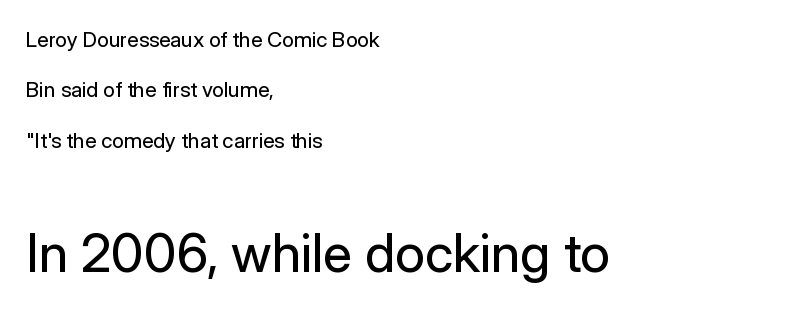
The zone under the glyphs is completely vacant. Observe the absence of serifs on each vertical stroke in this sample. You could fit nearly another row in the gap between these rows. Is the lower block the larger one? Yes — the lower block carries the bigger type.
